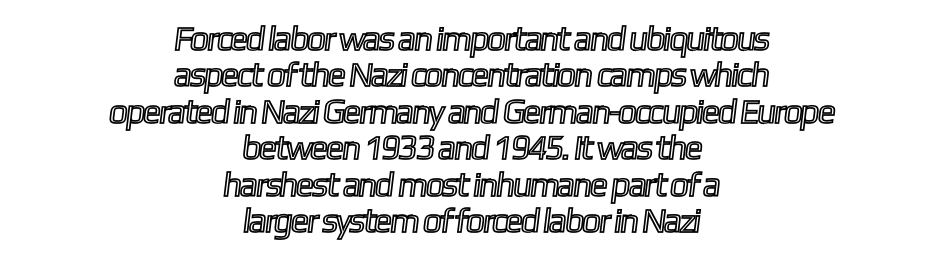
{"width": "condensed", "x_height": "medium", "monospaced": "no", "underline": "no", "align": "center", "line_spacing": "tight", "line_spacing_ratio": 1.07, "letter_spacing": "normal", "letter_spacing_em": 0.0, "glyph_px": 34}
